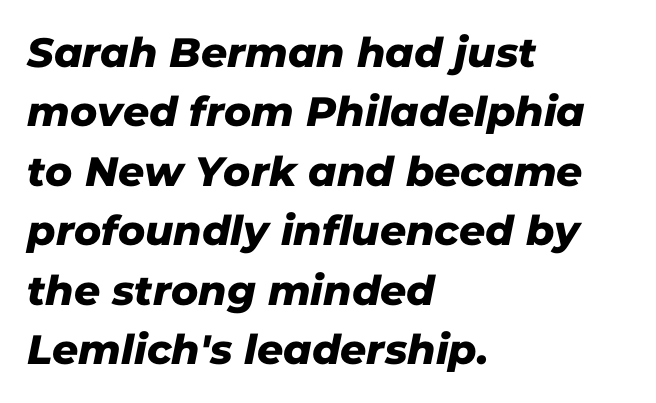
Q: Is the typeface a serif or a sans-serif typeface? A: Sans-serif.
Q: Is the text underlined? A: No.
Q: How is the paragraph aligned? A: Left-aligned.
Q: Is the spacing between letters normal or unusually wide? A: Normal.
Q: Is the spacing between lines tight, normal or loose? A: Normal.
Q: Width (condensed, normal, or wide)? A: Normal.
Q: Stroke contrast? A: Low.
Q: x-height? A: Medium.
Q: Monospaced? A: No.
